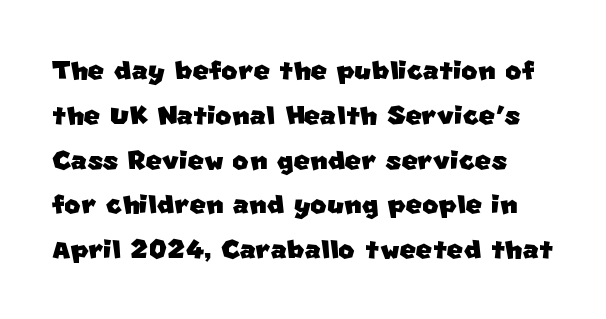
The image shows 35 px sans-serif type; set normal line spacing (1.28x), normal letter spacing, not underlined; low stroke contrast and a large x-height.
